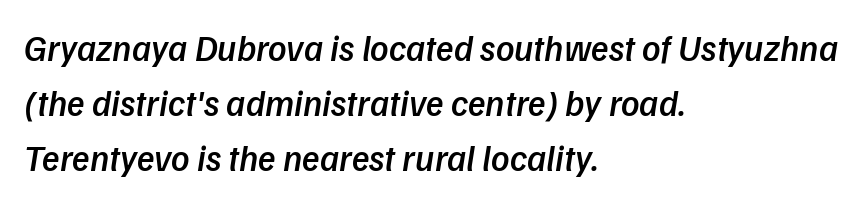
{"serif": "no", "bold": "semi", "weight": "semibold", "width": "normal", "stroke_contrast": "low", "x_height": "medium", "monospaced": "no", "underline": "no", "align": "left", "line_spacing": "normal", "line_spacing_ratio": 1.53, "letter_spacing": "normal", "letter_spacing_em": 0.0, "glyph_px": 36}
